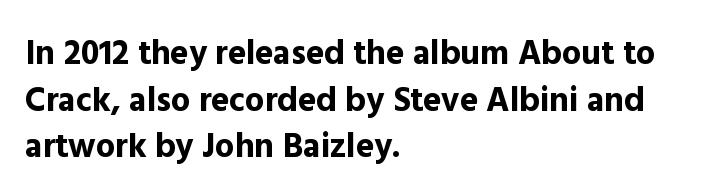
Q: Is the text bold? A: Yes.
Q: Is the text italic (slanted)? A: No, it is upright.
Q: Is the typeface a serif or a sans-serif typeface? A: Sans-serif.
Q: Is the text underlined? A: No.
Q: How is the paragraph aligned? A: Left-aligned.
Q: Is the spacing between letters normal or unusually wide? A: Normal.
Q: Is the spacing between lines tight, normal or loose? A: Normal.
Q: Width (condensed, normal, or wide)? A: Normal.
Q: x-height? A: Medium.
Q: Monospaced? A: No.
